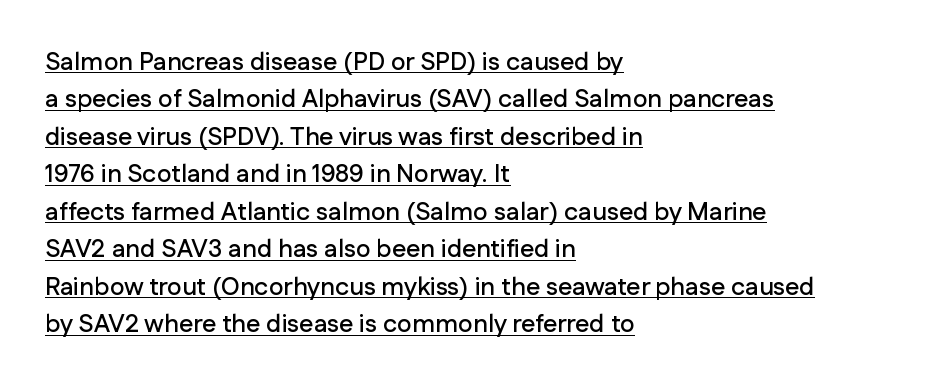
{"italic": "no", "underline": "yes", "align": "left", "line_spacing": "normal", "line_spacing_ratio": 1.5, "letter_spacing": "normal", "letter_spacing_em": 0.0, "glyph_px": 25}
